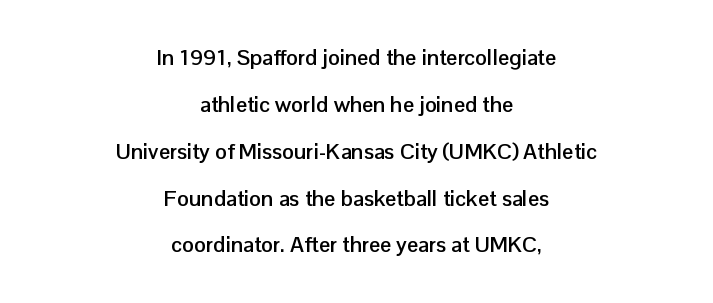
Q: Is the text bold? A: Yes.
Q: Is the text italic (slanted)? A: No, it is upright.
Q: Is the text underlined? A: No.
Q: How is the paragraph aligned? A: Centered.
Q: Is the spacing between letters normal or unusually wide? A: Normal.
Q: Is the spacing between lines tight, normal or loose? A: Loose.
